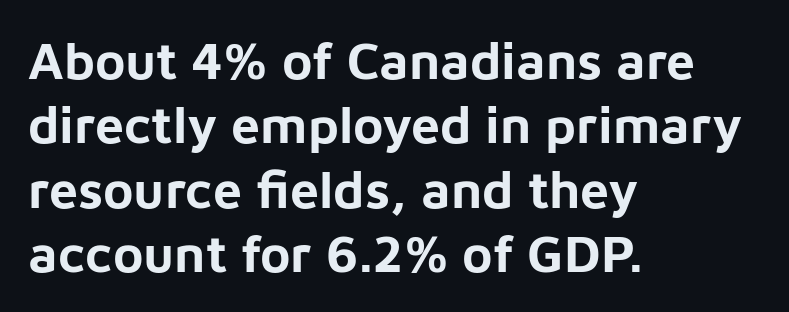
Character widths vary here, with narrow letters taking less room than wide ones. Does the type have serifs? No, each stem ends abruptly. Descenders hang freely into open space. Pretty heavy lettering here — definitely bold. This rendering uses left alignment, leaving the right contour irregular. What stands out about the letter spacing? Nothing — it is the standard amount.
